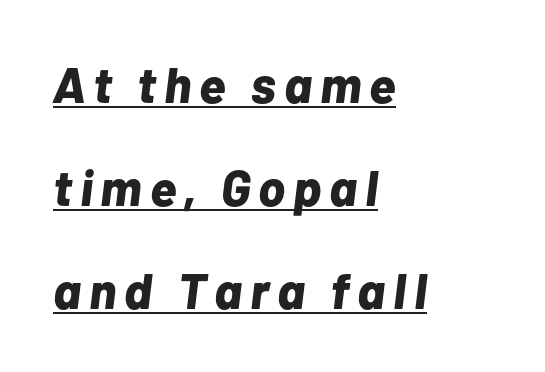
{"italic": "yes", "lean": "right", "slant_degrees": 7, "bold": "yes", "weight": "bold", "width": "normal", "stroke_contrast": "low", "x_height": "medium", "monospaced": "no", "underline": "yes", "align": "left", "line_spacing": "loose", "line_spacing_ratio": 2.06, "glyph_px": 50}
